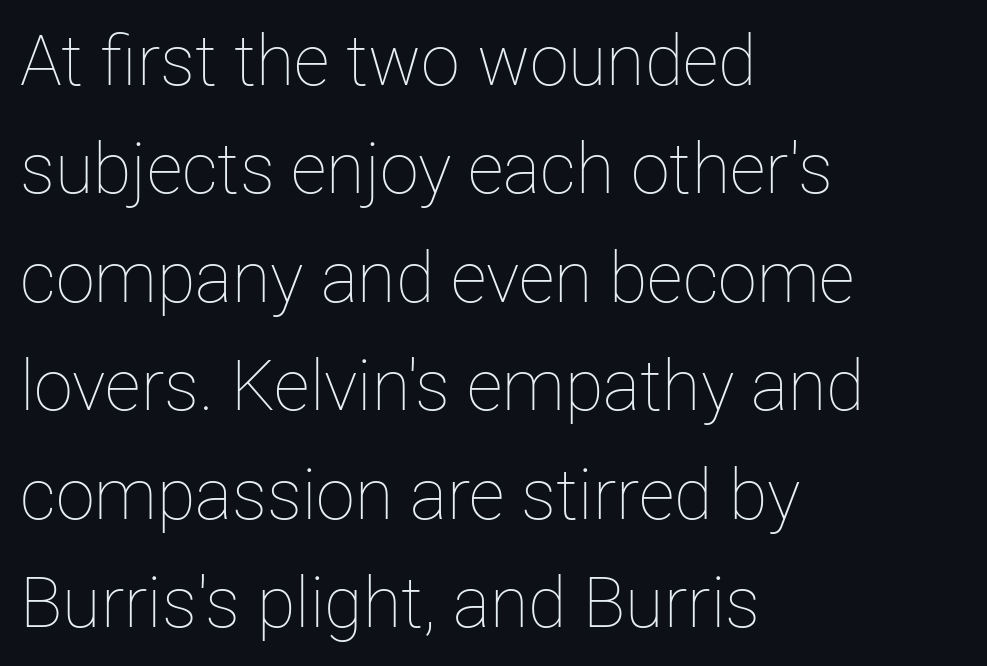
The image shows 70 px thin type, upright; set left-aligned, normal line spacing (1.55x), normal letter spacing, not underlined; low stroke contrast and a medium x-height.
